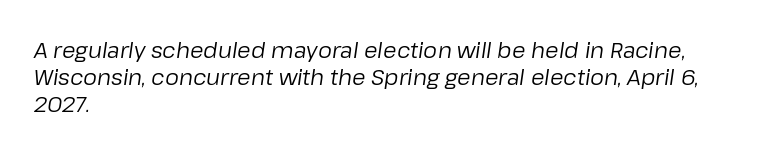
Stroke thickness stays within the range of a standard reading face or lighter. Is the block centered? No — it sits flush against the left margin. Descenders are the only things crossing below the line. Between one letter and the next there's only the usual sliver of space.
